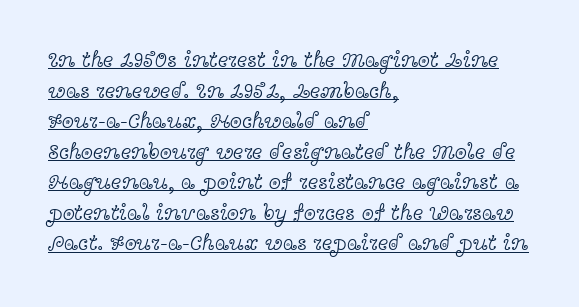
Q: Is the text bold? A: No.
Q: Is the text italic (slanted)? A: Yes.
Q: Is the text underlined? A: Yes.
Q: How is the paragraph aligned? A: Left-aligned.
Q: Is the spacing between letters normal or unusually wide? A: Normal.
Q: Is the spacing between lines tight, normal or loose? A: Normal.
